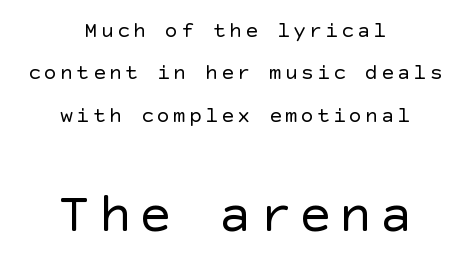
{"serif": "no", "italic": "no", "bold": "no", "weight": "regular", "width": "normal", "x_height": "large", "underline": "no", "align": "center", "line_spacing": "loose", "line_spacing_ratio": 1.93, "larger_block": "second", "size_ratio": 2.5, "glyph_px": 55}
